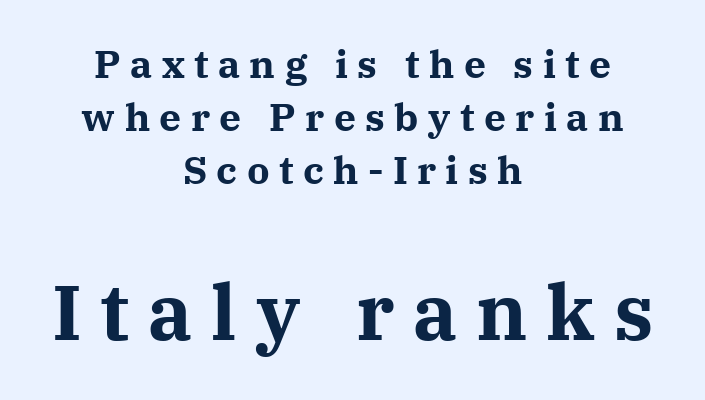
{"serif": "yes", "italic": "no", "bold": "yes", "weight": "bold", "width": "normal", "stroke_contrast": "medium", "x_height": "medium", "monospaced": "no", "underline": "no", "align": "center", "line_spacing": "normal", "line_spacing_ratio": 1.36, "letter_spacing": "wide", "letter_spacing_em": 0.24, "larger_block": "second", "size_ratio": 2.0, "glyph_px": 78}
